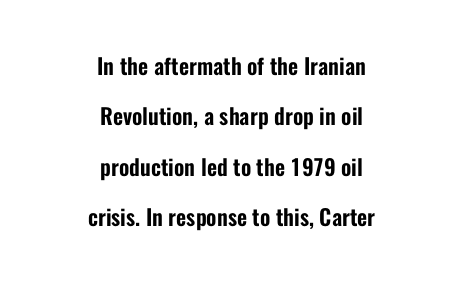
Horizontal bands of white between lines are thick stripes. No extra tracking has been applied to these lines. A centered setting, common on invitations and titles, is used for this passage. Posture: upright roman.
